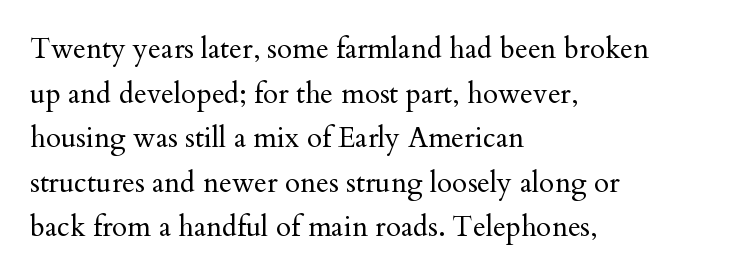
The image shows 28 px regular-weight serif type, upright; set left-aligned, normal line spacing (1.59x), normal letter spacing, not underlined; medium stroke contrast and a small x-height.
